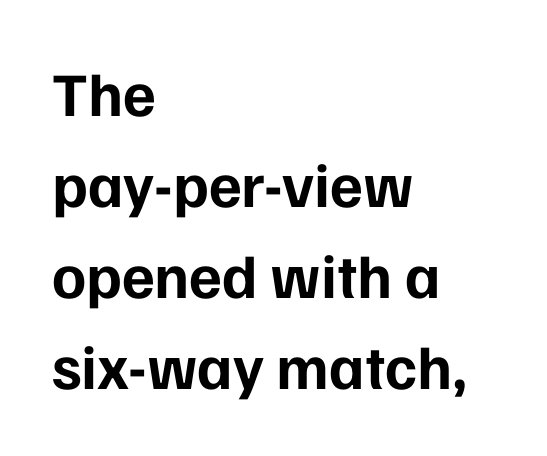
Do the letters lean? They stand straight. You'd pick this weight for a headline — it's a proper bold. Words float on clear page, feet unadorned. Each letter keeps its own natural width here, so spacing adapts to shape.
